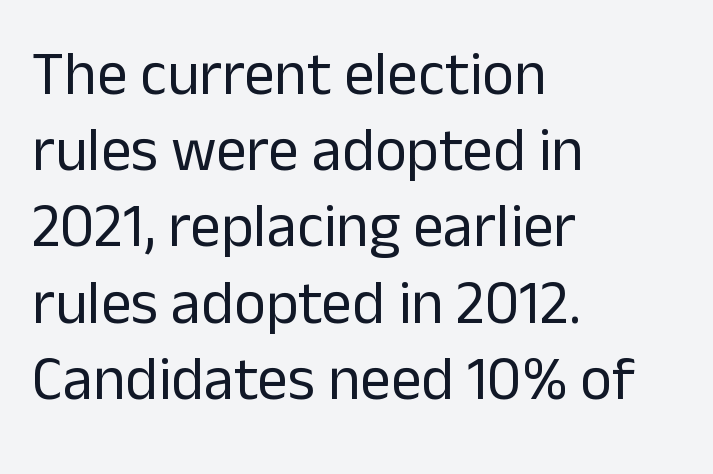
{"serif": "no", "italic": "no", "bold": "no", "weight": "regular", "width": "normal", "stroke_contrast": "low", "x_height": "medium", "monospaced": "no", "underline": "no", "align": "left", "line_spacing": "normal", "line_spacing_ratio": 1.25, "letter_spacing": "normal", "letter_spacing_em": 0.0, "glyph_px": 61}
